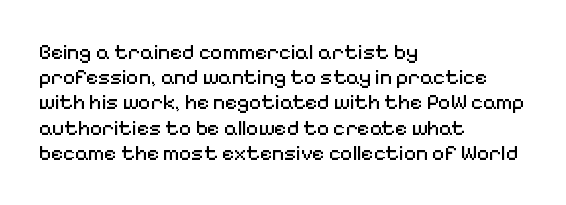
Q: Is the text bold? A: No.
Q: Is the text italic (slanted)? A: No, it is upright.
Q: Is the text underlined? A: No.
Q: How is the paragraph aligned? A: Left-aligned.
Q: Is the spacing between letters normal or unusually wide? A: Normal.
